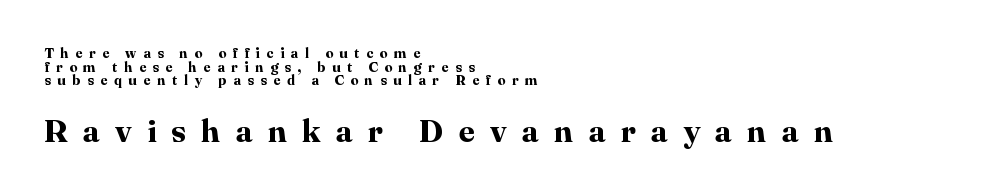
Q: Is the text bold? A: Yes.
Q: Is the text italic (slanted)? A: No, it is upright.
Q: Is the typeface a serif or a sans-serif typeface? A: Serif.
Q: Is the text underlined? A: No.
Q: How is the paragraph aligned? A: Left-aligned.
Q: Is the spacing between letters normal or unusually wide? A: Unusually wide.
Q: Is the spacing between lines tight, normal or loose? A: Tight.
Q: Which block of text is set in a larger size, the first (top) or the second (bottom)? A: The second (bottom) one.
Q: Width (condensed, normal, or wide)? A: Normal.
Q: Stroke contrast? A: High.
Q: x-height? A: Medium.
Q: Monospaced? A: No.
